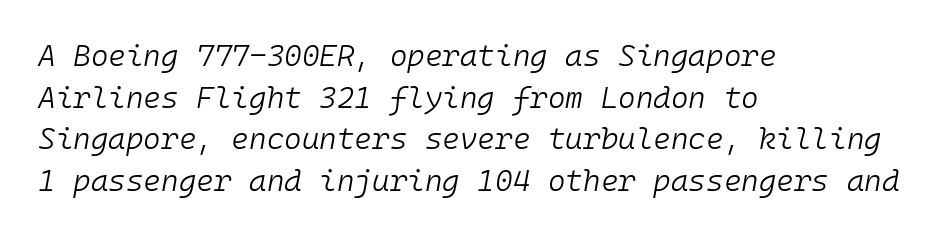
A typesetter would call this monospace, since all characters share one set width. Bold? No — there's no thickening of the strokes. This rendering uses left alignment, leaving the right contour irregular. Vertical spacing — default. It's the slanting kind of type.
